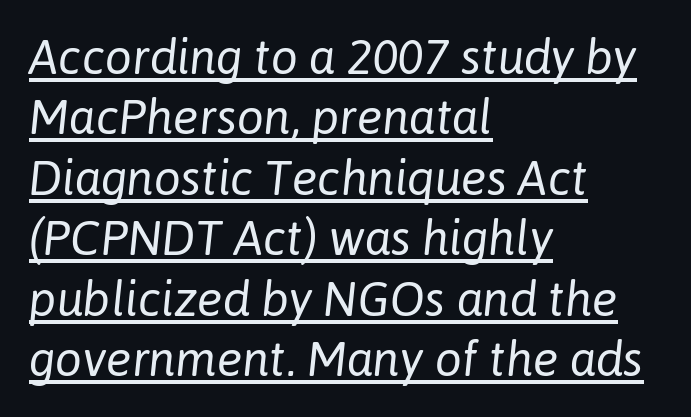
Q: Is the text bold? A: No.
Q: Is the text italic (slanted)? A: Yes, it leans right by about 6 degrees.
Q: Is the text underlined? A: Yes.
Q: How is the paragraph aligned? A: Left-aligned.
Q: Is the spacing between letters normal or unusually wide? A: Normal.
Q: Is the spacing between lines tight, normal or loose? A: Normal.
Q: Width (condensed, normal, or wide)? A: Normal.
Q: Stroke contrast? A: Low.
Q: x-height? A: Medium.
Q: Monospaced? A: No.
